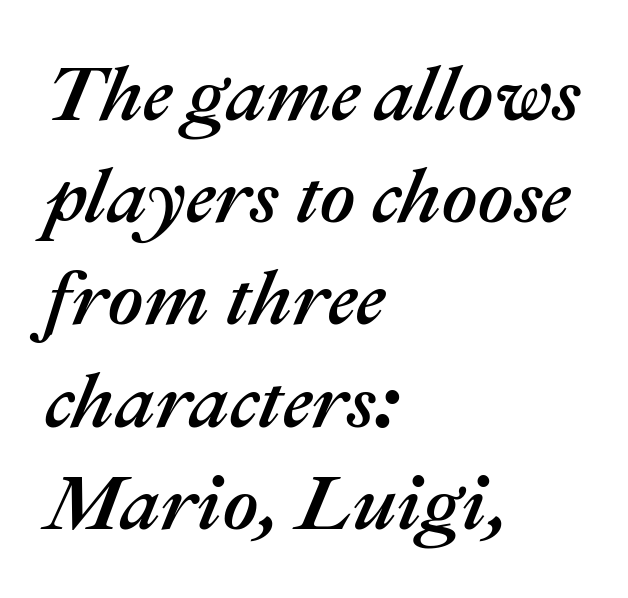
The image shows 78 px text type, italic (leaning right); set left-aligned, normal line spacing (1.31x), normal letter spacing, not underlined; medium stroke contrast and a medium x-height.
